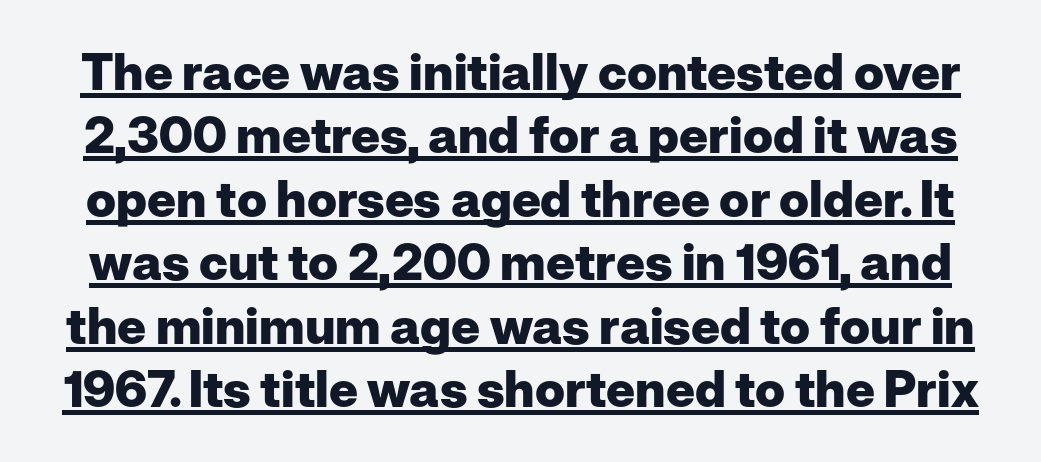
{"serif": "no", "italic": "no", "bold": "yes", "weight": "heavy", "width": "normal", "stroke_contrast": "low", "x_height": "medium", "monospaced": "no", "underline": "yes", "line_spacing": "normal", "line_spacing_ratio": 1.27, "letter_spacing": "normal", "letter_spacing_em": 0.0, "glyph_px": 50}
